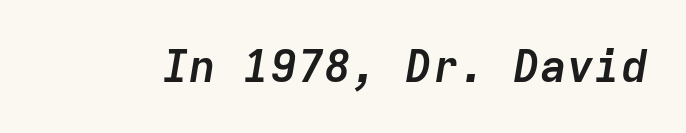
{"italic": "yes", "lean": "right", "slant_degrees": 9, "bold": "yes", "weight": "semibold", "width": "normal", "stroke_contrast": "low", "x_height": "medium", "monospaced": "yes", "underline": "no", "letter_spacing": "normal", "letter_spacing_em": 0.0, "glyph_px": 45}
